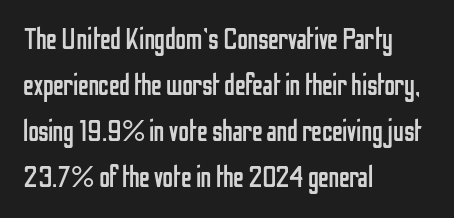
The image shows 30 px regular-weight, condensed sans-serif type, upright; set left-aligned, normal line spacing (1.53x), normal letter spacing, not underlined; low stroke contrast and a medium x-height.
